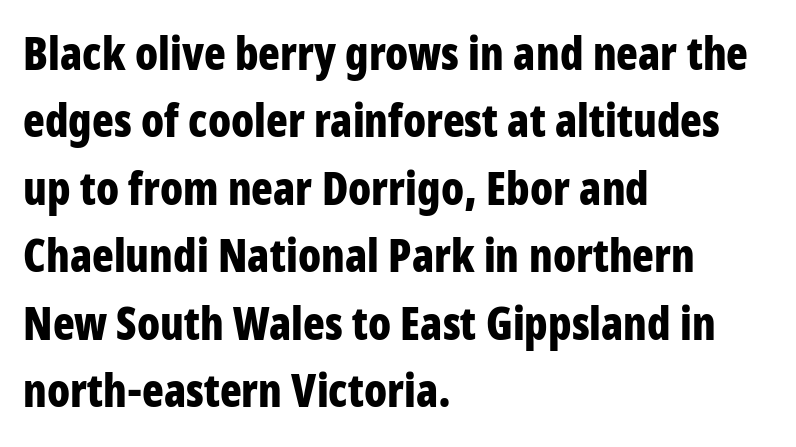
Here the designer chose a conventional face with non-uniform glyph widths. Bare-footed words on every line. Summary of weight: heavy, a full bold. A typesetter would call this zero additional tracking. This sample uses a sans-serif face. Regular leading.
